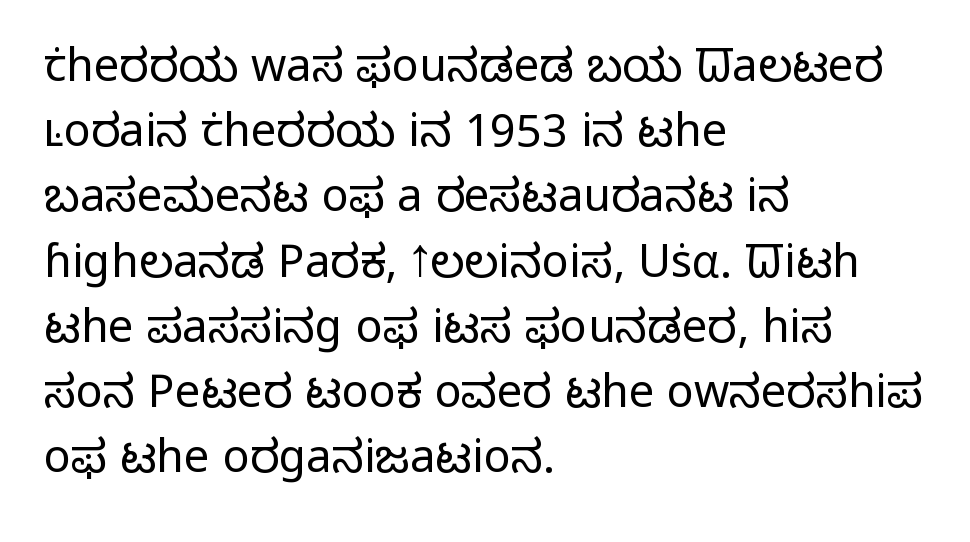
Do the characters align in a grid? No, the font is proportional. Are there feet on the stems? There aren't — it's a sans. Caption: multi-line text, flush left, ragged right. The letterforms sit at book weight or below. Does the lettering tilt? It doesn't — this is upright. A typesetter would call this leading conventional body-copy spacing.
